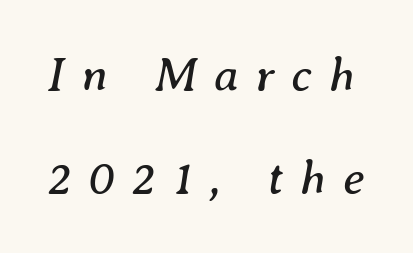
Q: Is the text bold? A: No.
Q: Is the text italic (slanted)? A: Yes, it leans right by about 8 degrees.
Q: Is the typeface a serif or a sans-serif typeface? A: Serif.
Q: Is the text underlined? A: No.
Q: Is the spacing between letters normal or unusually wide? A: Unusually wide.
Q: Is the spacing between lines tight, normal or loose? A: Loose.
Q: Width (condensed, normal, or wide)? A: Normal.
Q: Stroke contrast? A: Medium.
Q: x-height? A: Medium.
Q: Monospaced? A: No.
